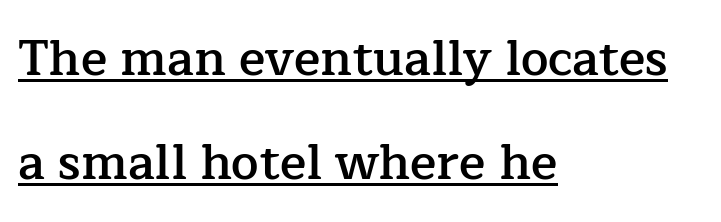
The typesetting leans somewhat heavy: a semibold. The passage is arranged the way most books set body copy — flush left. The specimen reads as upright at a glance. The letters advance in unequal steps, a hallmark of proportional type. If you measured baseline to baseline, you'd find a long distance.
